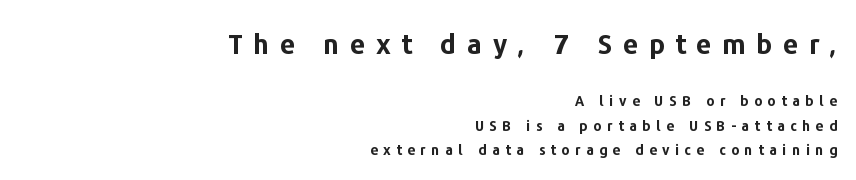
Q: Is the text bold? A: Yes.
Q: Is the text italic (slanted)? A: No, it is upright.
Q: Is the text underlined? A: No.
Q: How is the paragraph aligned? A: Right-aligned.
Q: Is the spacing between letters normal or unusually wide? A: Unusually wide.
Q: Which block of text is set in a larger size, the first (top) or the second (bottom)? A: The first (top) one.
